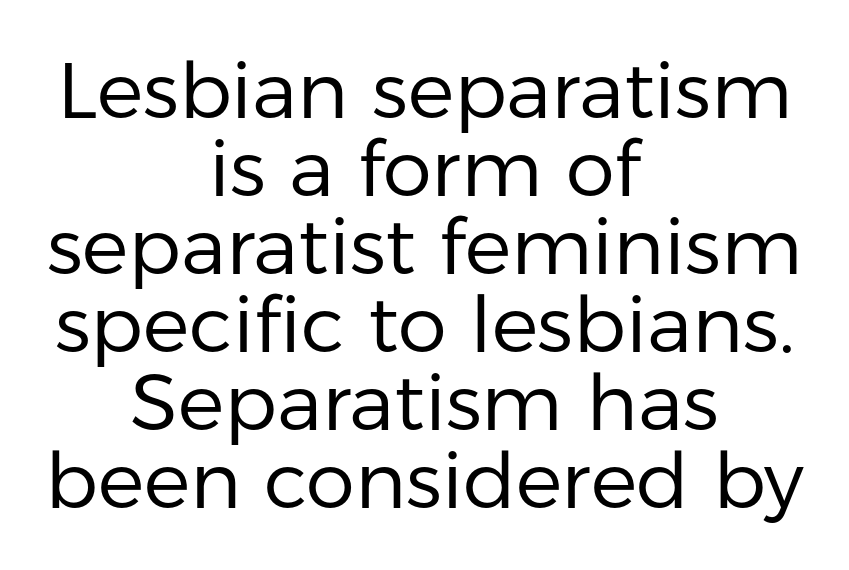
Q: Is the text bold? A: No.
Q: Is the text italic (slanted)? A: No, it is upright.
Q: Is the typeface a serif or a sans-serif typeface? A: Sans-serif.
Q: Is the text underlined? A: No.
Q: How is the paragraph aligned? A: Centered.
Q: Is the spacing between letters normal or unusually wide? A: Normal.
Q: Is the spacing between lines tight, normal or loose? A: Tight.
Q: Width (condensed, normal, or wide)? A: Normal.
Q: Stroke contrast? A: Low.
Q: x-height? A: Medium.
Q: Monospaced? A: No.
